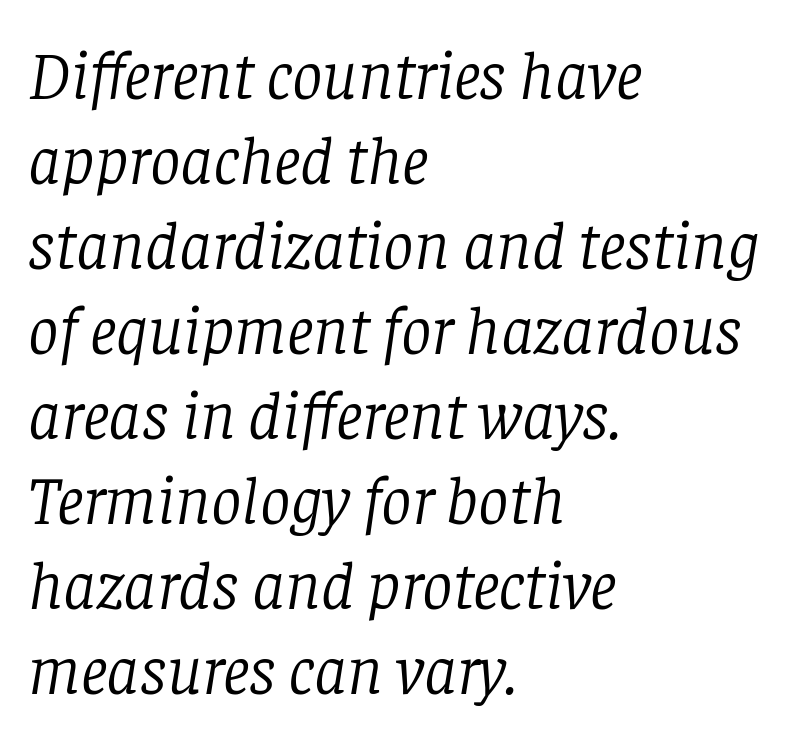
The image shows 68 px light serif type, italic (leaning right); set left-aligned, normal line spacing (1.25x), normal letter spacing, not underlined; low stroke contrast and a large x-height.
